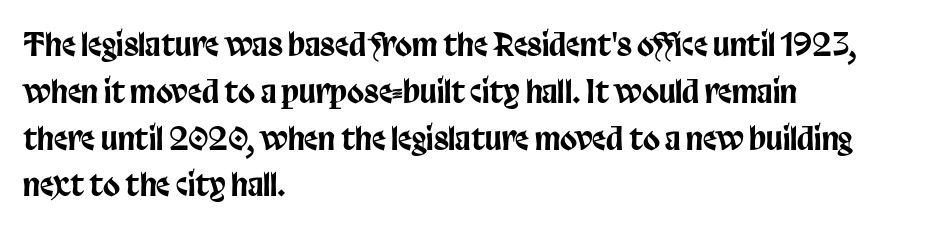
{"serif": "no", "italic": "no", "width": "condensed", "stroke_contrast": "low", "x_height": "large", "monospaced": "no", "underline": "no", "align": "left", "line_spacing": "normal", "line_spacing_ratio": 1.51, "letter_spacing": "normal", "letter_spacing_em": 0.0, "glyph_px": 31}
